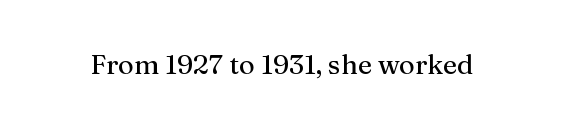
The image shows 27 px text type, upright; set normal letter spacing, not underlined.
